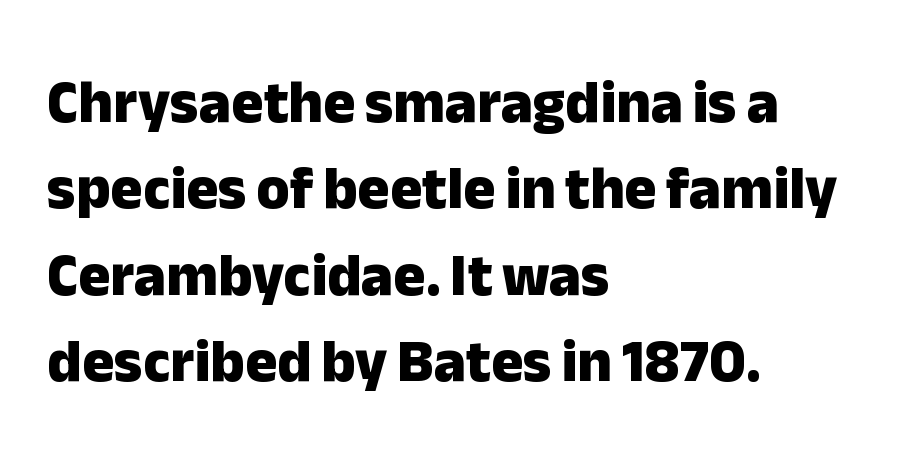
Each row of text sits above clean, open space. The rendering uses a moderate line-height, typical for paragraphs. No extra tracking has been applied to these lines. Italic? Not at all — the glyphs are vertical. The passage shown is typed in a proportional face where columns would drift. These lines are composed in type without serifs.
